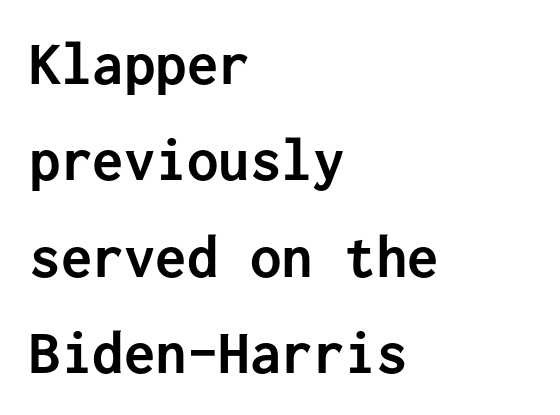
The typesetter chose a ragged-right arrangement here. The strokes are fattened all the way to bold. Is the letter spacing exaggerated? No — it looks like the ordinary default. Reading down the column, the eye jumps a familiar distance to each next line. Looks like terminal output: every glyph gets an equal slot. A typesetter would mark this as roman, not italic.
